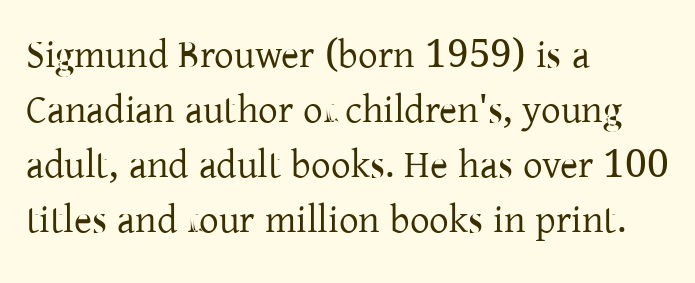
{"serif": "yes", "italic": "no", "bold": "no", "weight": "regular", "width": "normal", "stroke_contrast": "low", "x_height": "medium", "monospaced": "no", "underline": "no", "align": "left", "line_spacing": "normal", "line_spacing_ratio": 1.41, "letter_spacing": "normal", "letter_spacing_em": 0.0, "glyph_px": 39}
